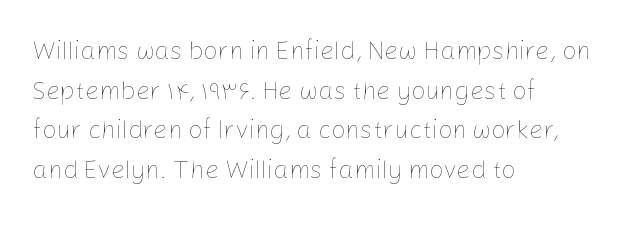
The image shows 25 px text type, upright; set left-aligned, normal line spacing (1.59x), normal letter spacing, not underlined.
